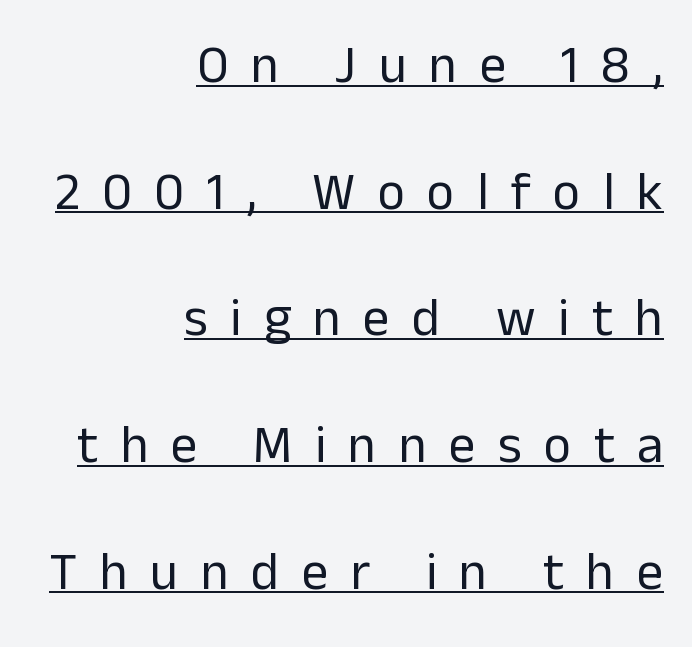
Q: Is the text bold? A: No.
Q: Is the text italic (slanted)? A: No, it is upright.
Q: Is the typeface a serif or a sans-serif typeface? A: Sans-serif.
Q: Is the text underlined? A: Yes.
Q: How is the paragraph aligned? A: Right-aligned.
Q: Is the spacing between letters normal or unusually wide? A: Unusually wide.
Q: Is the spacing between lines tight, normal or loose? A: Loose.
Q: Width (condensed, normal, or wide)? A: Normal.
Q: Stroke contrast? A: Low.
Q: x-height? A: Medium.
Q: Monospaced? A: No.
